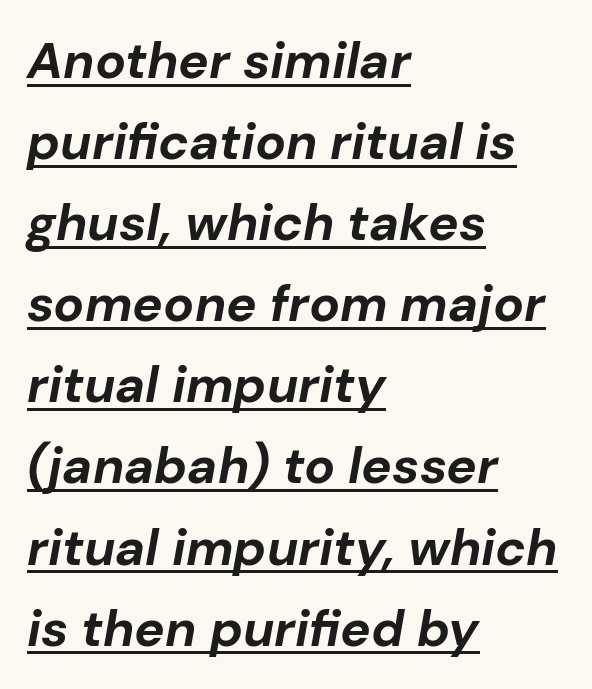
{"italic": "yes", "lean": "right", "slant_degrees": 10, "bold": "yes", "weight": "bold", "width": "normal", "stroke_contrast": "low", "x_height": "medium", "monospaced": "no", "underline": "yes", "align": "left", "line_spacing": "normal", "line_spacing_ratio": 1.59, "letter_spacing": "normal", "letter_spacing_em": 0.0, "glyph_px": 51}
